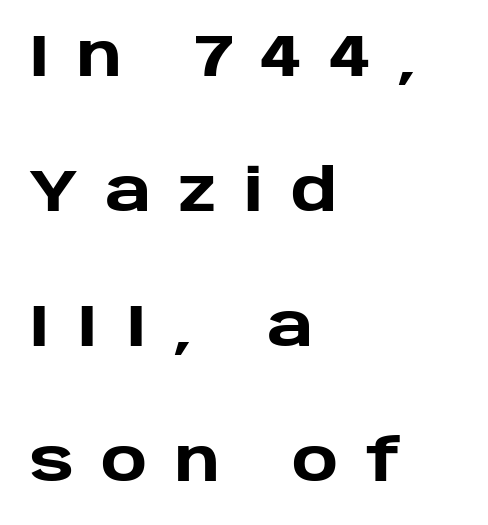
{"serif": "no", "italic": "no", "bold": "yes", "weight": "heavy", "width": "normal", "stroke_contrast": "low", "x_height": "large", "monospaced": "no", "underline": "no", "align": "left", "line_spacing": "loose", "line_spacing_ratio": 2.33, "letter_spacing": "wide", "letter_spacing_em": 0.47, "glyph_px": 58}
